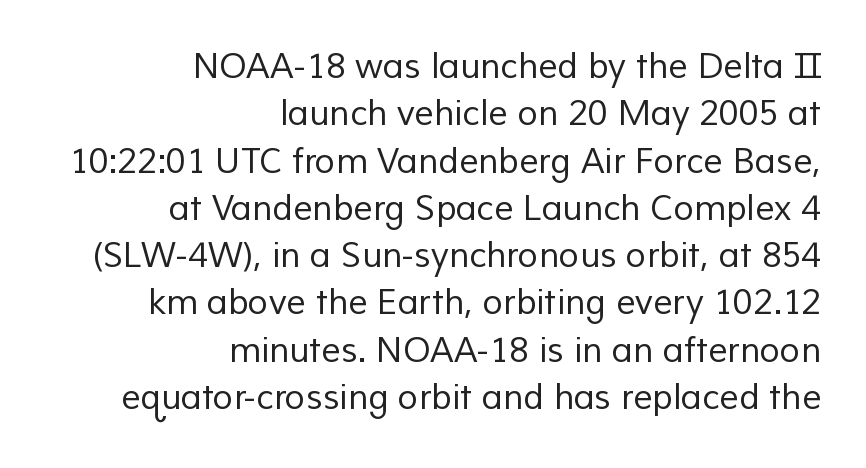
The image shows 34 px regular-weight sans-serif type; set right-aligned, normal line spacing (1.39x), normal letter spacing, not underlined; low stroke contrast and a medium x-height.
